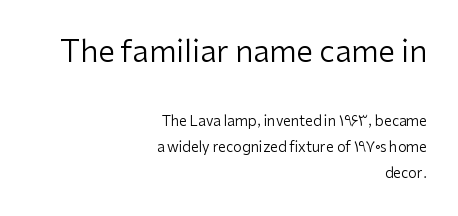
Is the lower block the larger one? No — the upper block carries the bigger type. A typesetter would call this proportional, since set widths differ per character. Nothing sits at the stroke ends, so this counts as sans-serif. Default kerning and tracking; the words read as compact shapes. The foot of each line stays bare and open. Does the copy run flush right? Yes — the right margin is perfectly even.
